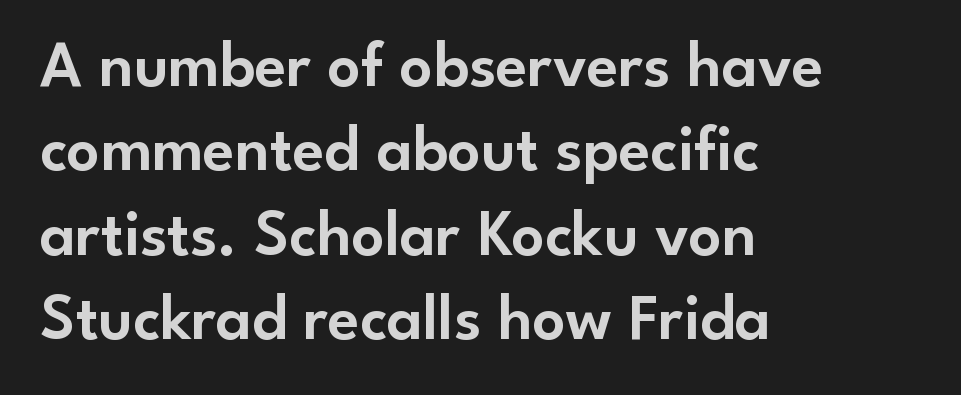
Q: Is the text italic (slanted)? A: No, it is upright.
Q: Is the typeface a serif or a sans-serif typeface? A: Sans-serif.
Q: Is the text underlined? A: No.
Q: How is the paragraph aligned? A: Left-aligned.
Q: Is the spacing between letters normal or unusually wide? A: Normal.
Q: Is the spacing between lines tight, normal or loose? A: Normal.
Q: Width (condensed, normal, or wide)? A: Normal.
Q: Stroke contrast? A: Low.
Q: x-height? A: Small.
Q: Monospaced? A: No.
